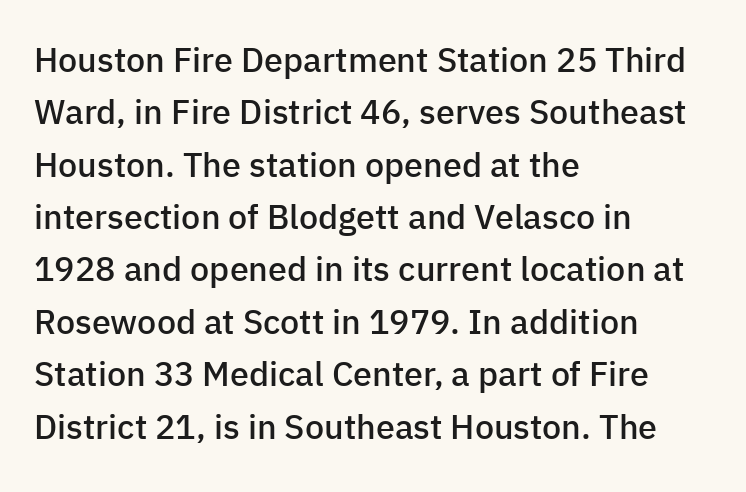
Q: Is the text bold? A: Semi-bold.
Q: Is the text italic (slanted)? A: No, it is upright.
Q: Is the typeface a serif or a sans-serif typeface? A: Sans-serif.
Q: Is the text underlined? A: No.
Q: How is the paragraph aligned? A: Left-aligned.
Q: Is the spacing between letters normal or unusually wide? A: Normal.
Q: Is the spacing between lines tight, normal or loose? A: Normal.
Q: Width (condensed, normal, or wide)? A: Normal.
Q: Stroke contrast? A: Low.
Q: x-height? A: Medium.
Q: Monospaced? A: No.
